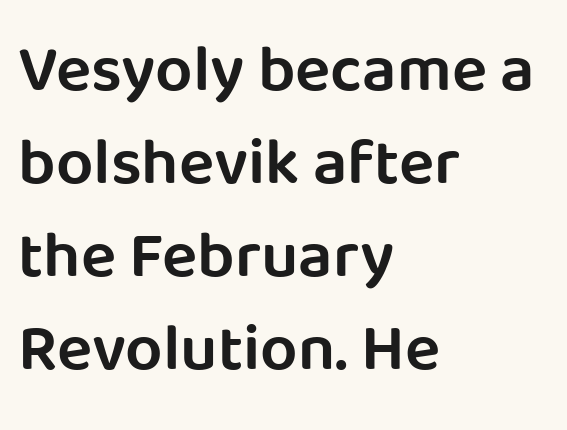
The glyphs are unaccompanied by any horizontal stroke below them. Spacing verdict: proportional, widths tailored to each character. The passage shown is typeset with a sans-serif family. The compositor pushed each line to the left boundary. Regular leading.
